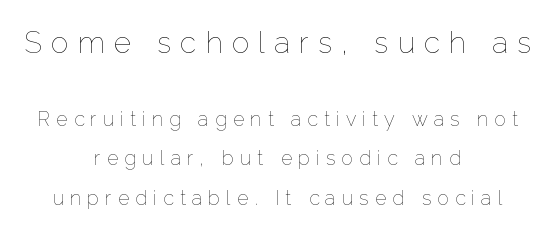
Q: Is the text bold? A: No.
Q: Is the text italic (slanted)? A: No, it is upright.
Q: Is the text underlined? A: No.
Q: How is the paragraph aligned? A: Centered.
Q: Is the spacing between letters normal or unusually wide? A: Unusually wide.
Q: Is the spacing between lines tight, normal or loose? A: Loose.
Q: Which block of text is set in a larger size, the first (top) or the second (bottom)? A: The first (top) one.
Q: Width (condensed, normal, or wide)? A: Normal.
Q: Stroke contrast? A: Low.
Q: x-height? A: Medium.
Q: Monospaced? A: No.
